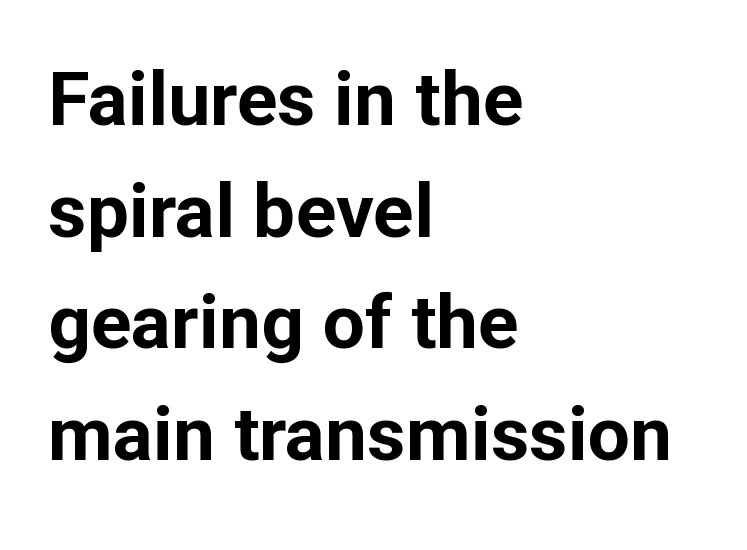
{"serif": "no", "italic": "no", "bold": "yes", "weight": "bold", "width": "normal", "stroke_contrast": "low", "x_height": "medium", "monospaced": "no", "underline": "no", "align": "left", "line_spacing": "normal", "line_spacing_ratio": 1.49, "letter_spacing": "normal", "letter_spacing_em": 0.0, "glyph_px": 75}
